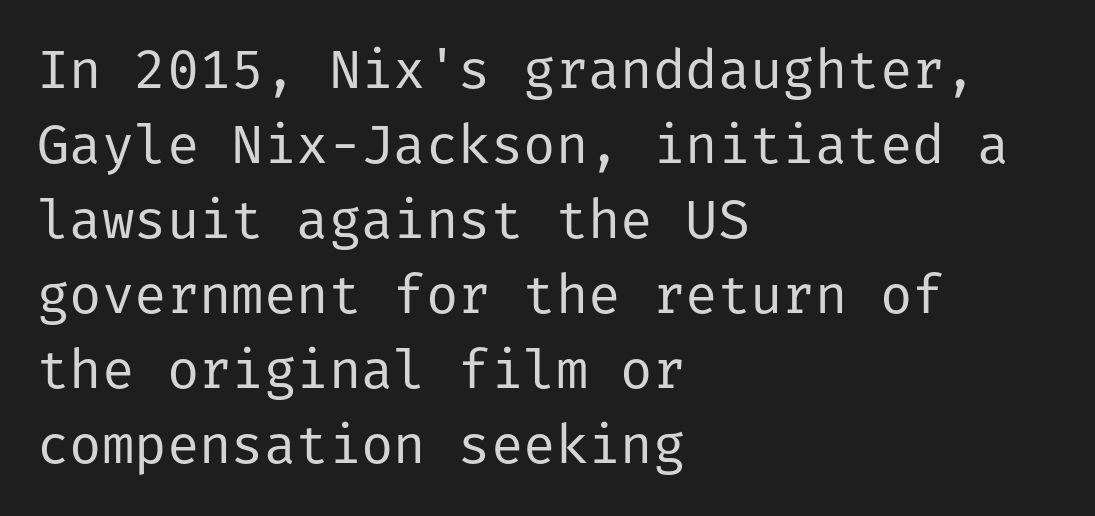
The image shows 54 px regular-weight sans-serif type, upright; set left-aligned, normal line spacing (1.39x), normal letter spacing, not underlined; low stroke contrast and a medium x-height.
